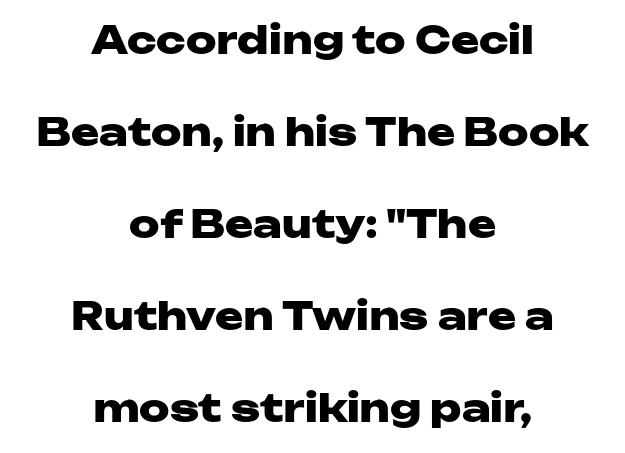
{"serif": "no", "italic": "no", "bold": "yes", "weight": "heavy", "width": "wide", "stroke_contrast": "low", "x_height": "medium", "monospaced": "no", "underline": "no", "align": "center", "line_spacing": "loose", "line_spacing_ratio": 2.42, "letter_spacing": "normal", "letter_spacing_em": 0.0, "glyph_px": 38}
